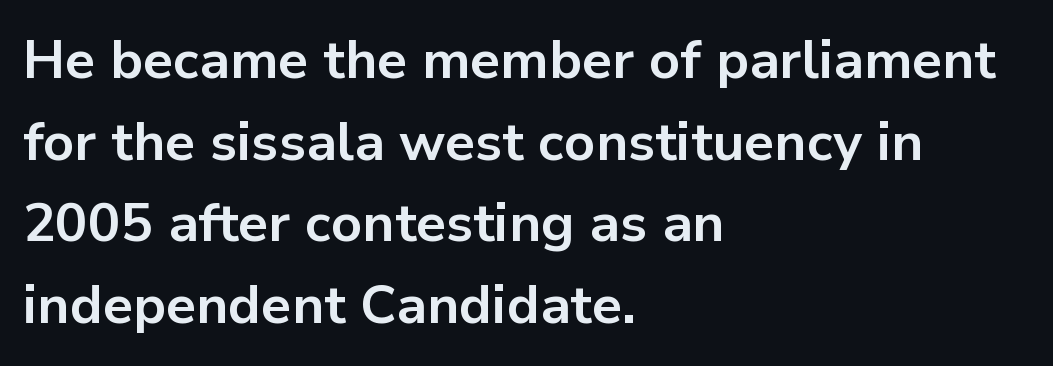
{"serif": "no", "italic": "no", "bold": "yes", "weight": "bold", "width": "normal", "stroke_contrast": "low", "x_height": "medium", "monospaced": "no", "underline": "no", "align": "left", "line_spacing": "normal", "line_spacing_ratio": 1.51, "letter_spacing": "normal", "letter_spacing_em": 0.0, "glyph_px": 54}
